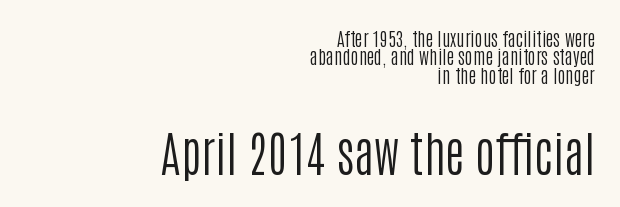
{"serif": "no", "italic": "no", "bold": "no", "weight": "regular", "width": "condensed", "stroke_contrast": "low", "x_height": "large", "monospaced": "no", "underline": "no", "align": "right", "line_spacing": "tight", "line_spacing_ratio": 0.97, "letter_spacing": "normal", "letter_spacing_em": 0.0, "larger_block": "second", "size_ratio": 2.53, "glyph_px": 48}
